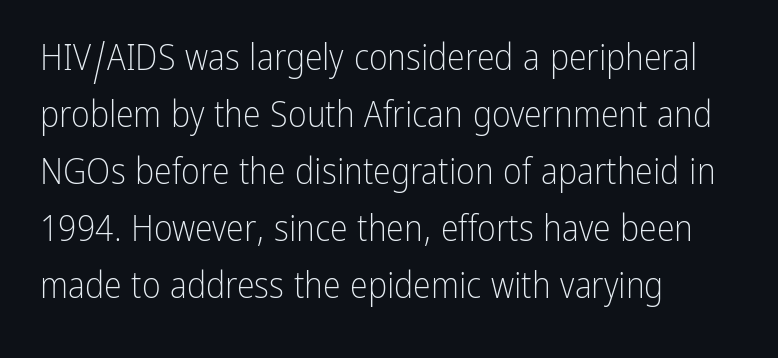
A typesetter would call this proportional, since set widths differ per character. The line-height multiplier appears to be the usual default. The font's upright variant was chosen for this text. Short note: letters normally spaced. Words float on clear page, feet unadorned.
